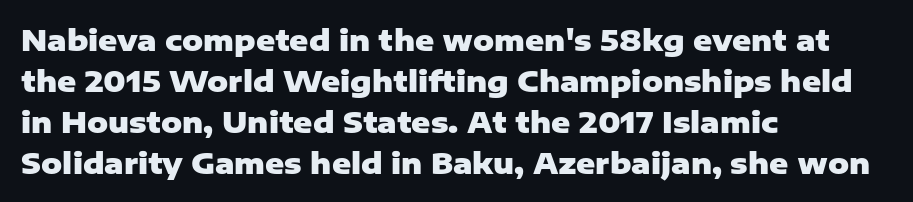
Q: Is the text bold? A: Yes.
Q: Is the text italic (slanted)? A: No, it is upright.
Q: Is the typeface a serif or a sans-serif typeface? A: Sans-serif.
Q: Is the text underlined? A: No.
Q: How is the paragraph aligned? A: Left-aligned.
Q: Is the spacing between letters normal or unusually wide? A: Normal.
Q: Is the spacing between lines tight, normal or loose? A: Normal.
Q: Width (condensed, normal, or wide)? A: Normal.
Q: Stroke contrast? A: Low.
Q: x-height? A: Medium.
Q: Monospaced? A: No.
